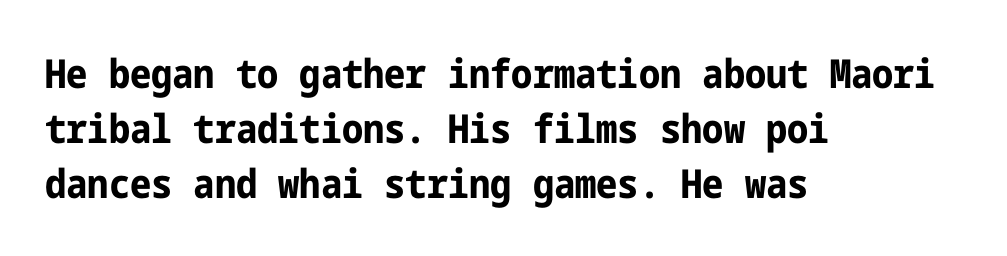
{"serif": "no", "italic": "no", "bold": "yes", "weight": "bold", "width": "condensed", "stroke_contrast": "low", "x_height": "medium", "underline": "no", "align": "left", "line_spacing": "normal", "line_spacing_ratio": 1.38, "letter_spacing": "normal", "letter_spacing_em": 0.0, "glyph_px": 40}
